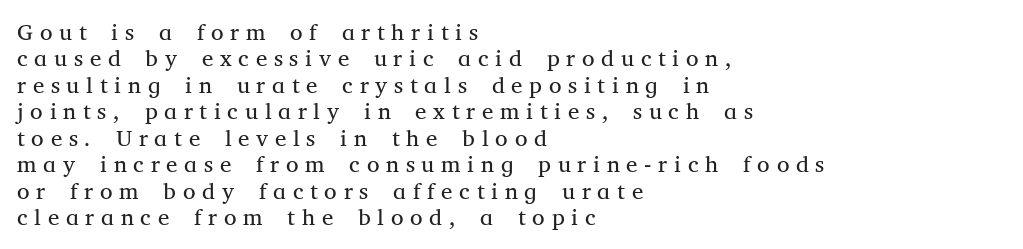
The image shows 23 px text type, upright; set left-aligned, tight line spacing (1.15x), unusually wide letter spacing (+0.29 em), not underlined.
